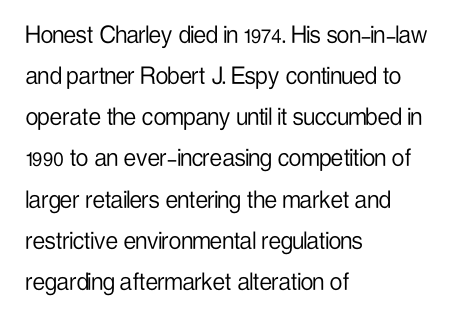
The image shows 28 px light, condensed sans-serif type, upright; set left-aligned, normal line spacing (1.47x), normal letter spacing, not underlined; low stroke contrast and a medium x-height.
